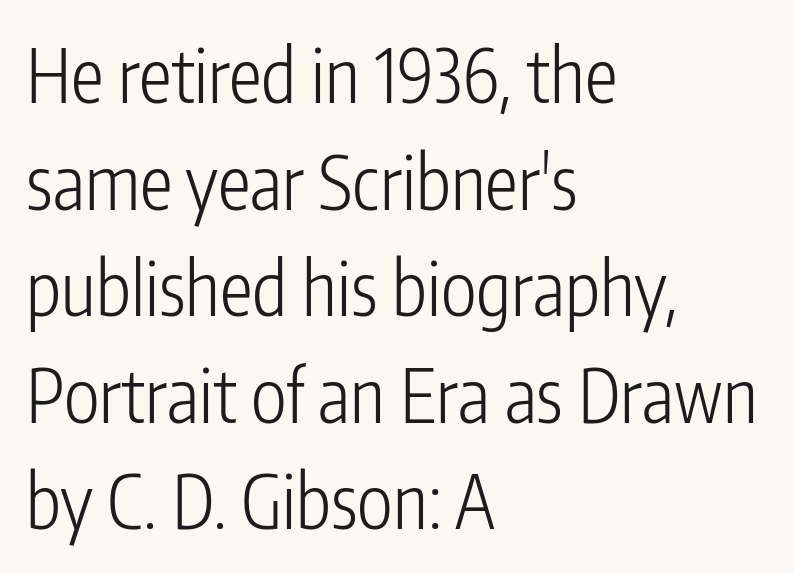
Q: Is the text bold? A: No.
Q: Is the text italic (slanted)? A: No, it is upright.
Q: Is the typeface a serif or a sans-serif typeface? A: Sans-serif.
Q: Is the text underlined? A: No.
Q: How is the paragraph aligned? A: Left-aligned.
Q: Is the spacing between letters normal or unusually wide? A: Normal.
Q: Is the spacing between lines tight, normal or loose? A: Normal.
Q: Width (condensed, normal, or wide)? A: Condensed.
Q: Stroke contrast? A: Low.
Q: x-height? A: Medium.
Q: Monospaced? A: No.
